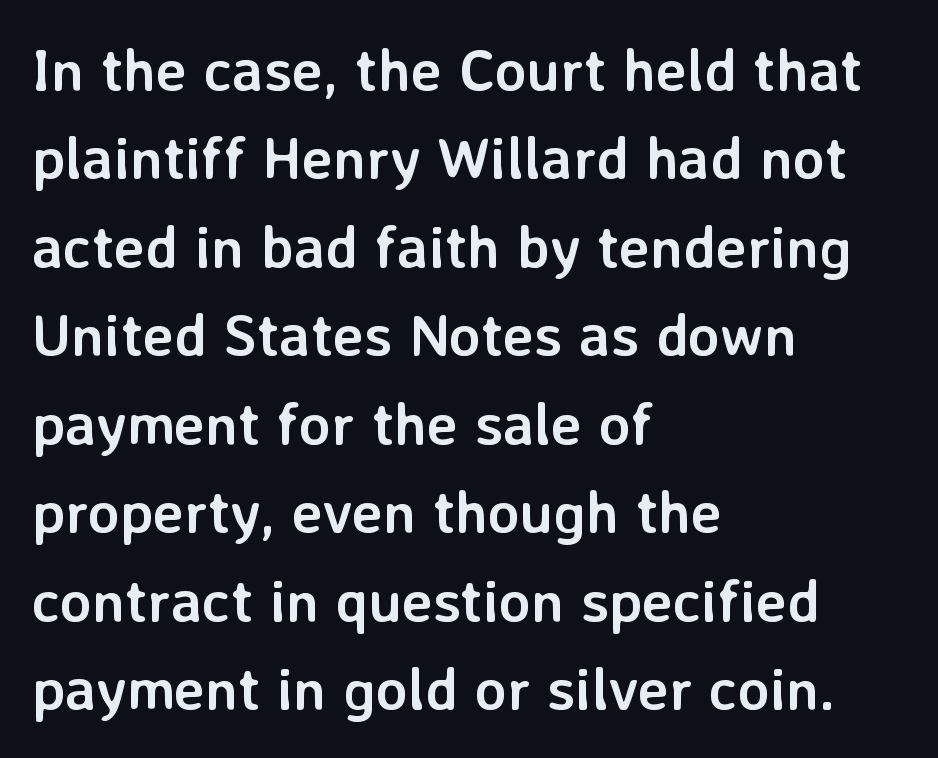
{"serif": "no", "italic": "no", "bold": "yes", "weight": "semibold", "width": "normal", "stroke_contrast": "low", "x_height": "medium", "monospaced": "no", "underline": "no", "align": "left", "line_spacing": "normal", "line_spacing_ratio": 1.5, "letter_spacing": "normal", "letter_spacing_em": 0.0, "glyph_px": 59}
